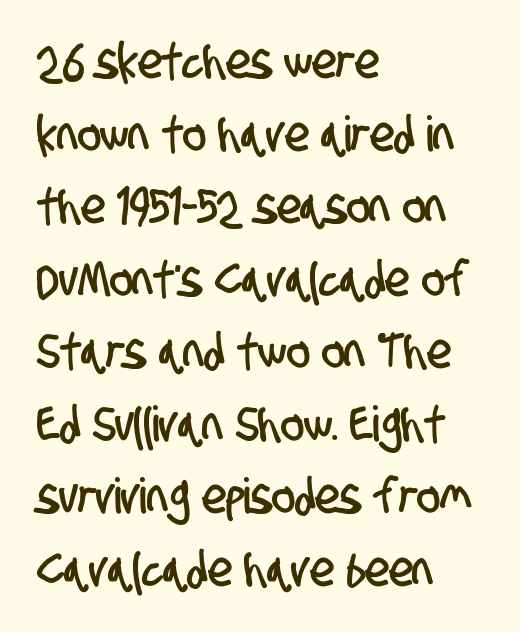
{"serif": "no", "width": "condensed", "stroke_contrast": "low", "x_height": "large", "monospaced": "no", "underline": "no", "align": "left", "line_spacing": "normal", "line_spacing_ratio": 1.48, "letter_spacing": "normal", "letter_spacing_em": 0.0, "glyph_px": 49}
